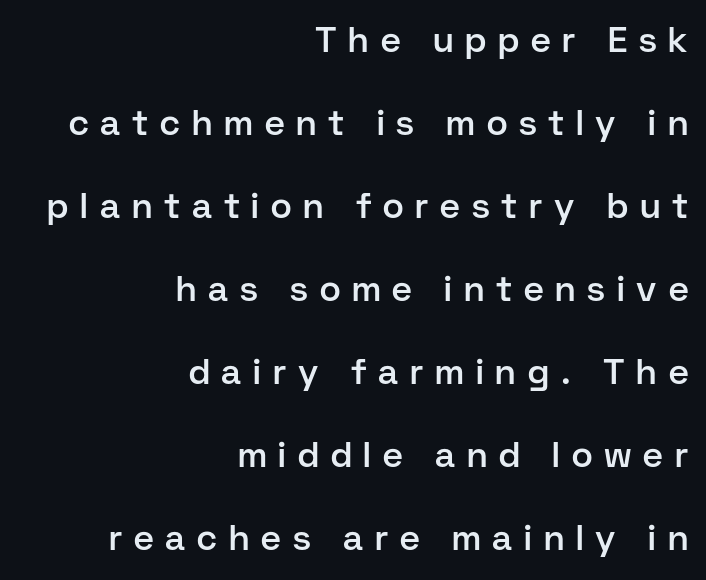
The image shows 35 px semibold sans-serif type, upright; set right-aligned, loose line spacing (2.37x), unusually wide letter spacing (+0.34 em), not underlined; low stroke contrast and a medium x-height.
